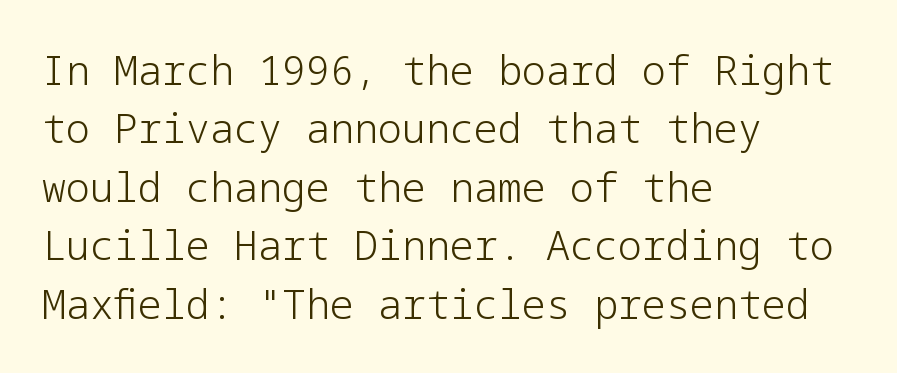
Notice how descenders clear the ascenders below comfortably — that's standard leading. Clear beneath every line of the passage. In terms of posture, this sample is upright. A sans-serif font was chosen for this passage. The face looks like a standard text weight, possibly lighter. The setting favours the left margin, as ordinary paragraphs usually do.
